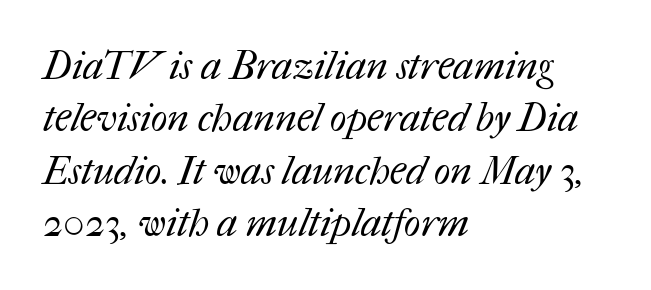
The rows are spaced the way most documents space them. Anything drawn beneath the words? Only blank space. The compositor pushed each line to the left boundary. Caption: standard tracking, unaltered.
